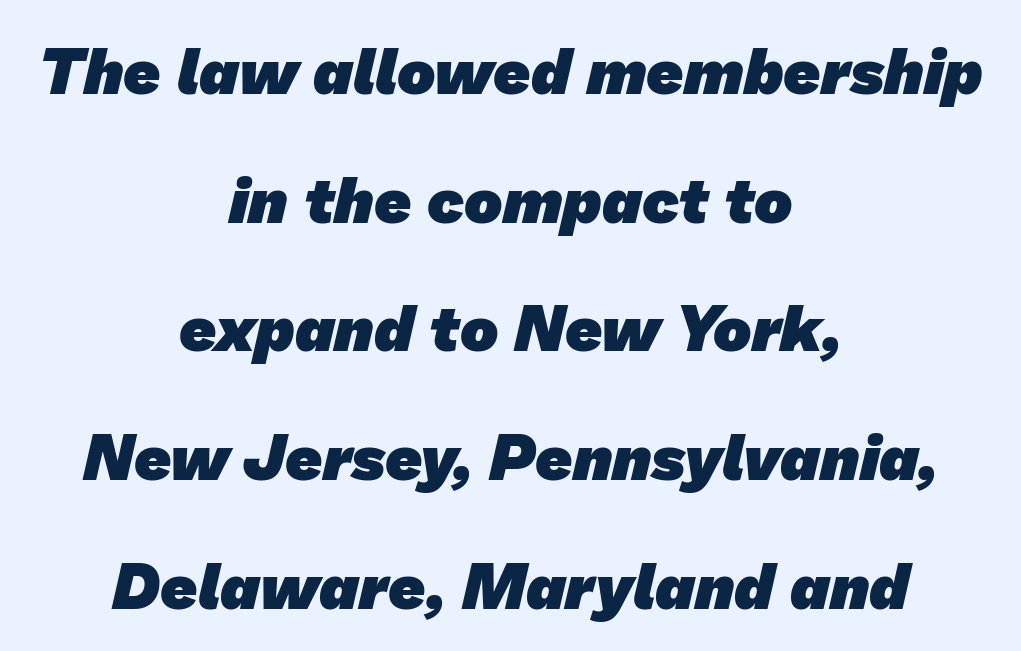
The image shows 64 px heavy sans-serif type; set centered, loose line spacing (2.01x), normal letter spacing, not underlined; low stroke contrast and a medium x-height.
